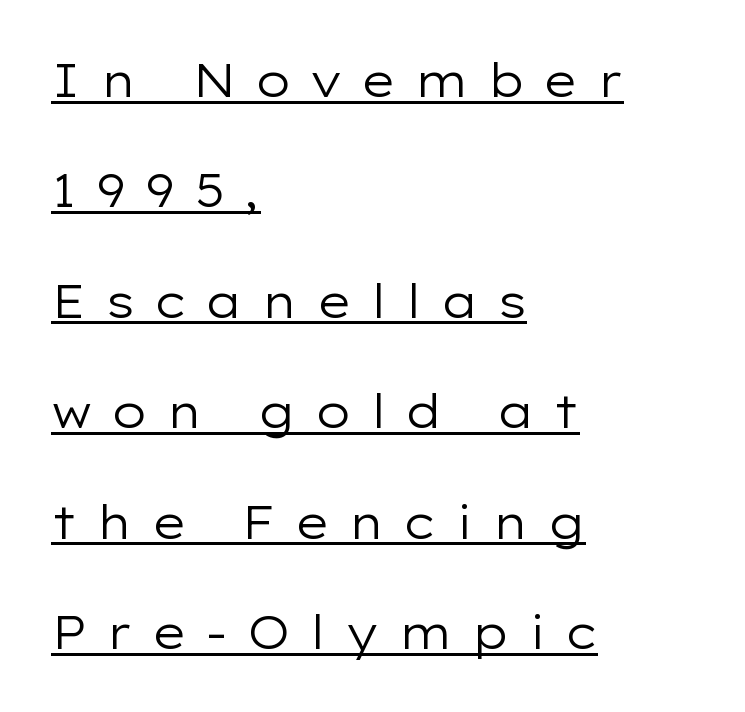
Q: Is the text bold? A: No.
Q: Is the text italic (slanted)? A: No, it is upright.
Q: Is the typeface a serif or a sans-serif typeface? A: Sans-serif.
Q: Is the text underlined? A: Yes.
Q: How is the paragraph aligned? A: Left-aligned.
Q: Is the spacing between letters normal or unusually wide? A: Unusually wide.
Q: Is the spacing between lines tight, normal or loose? A: Loose.
Q: Width (condensed, normal, or wide)? A: Wide.
Q: Stroke contrast? A: Low.
Q: x-height? A: Medium.
Q: Monospaced? A: No.
